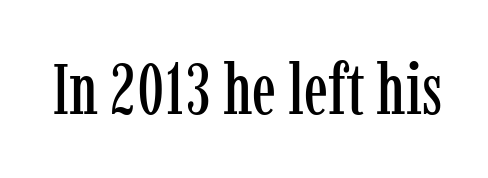
Caption: standard tracking, unaltered. These lines are rendered in a variable-pitch font. Has an underline been added? It has not. Characters remain perfectly vertical along every line.
